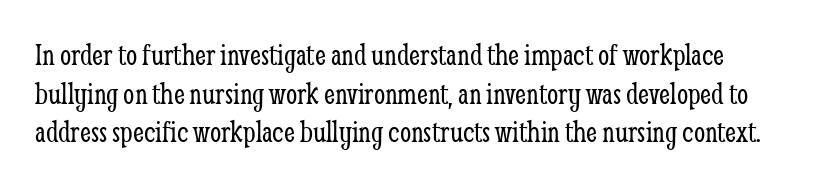
Q: Is the text bold? A: No.
Q: Is the text italic (slanted)? A: No, it is upright.
Q: Is the typeface a serif or a sans-serif typeface? A: Serif.
Q: Is the text underlined? A: No.
Q: Is the spacing between letters normal or unusually wide? A: Normal.
Q: Width (condensed, normal, or wide)? A: Condensed.
Q: Stroke contrast? A: Low.
Q: x-height? A: Medium.
Q: Monospaced? A: No.
